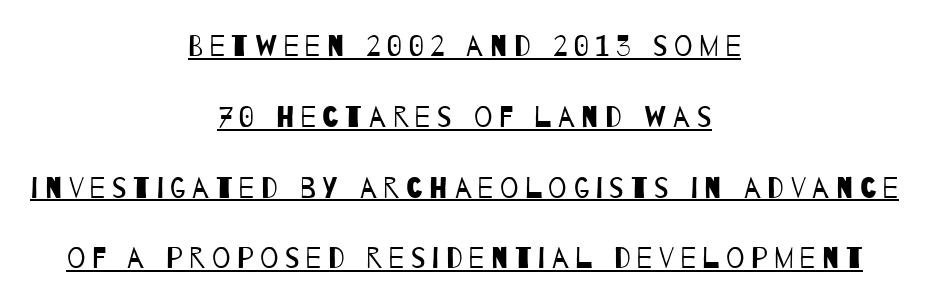
{"serif": "no", "bold": "no", "weight": "regular", "width": "condensed", "stroke_contrast": "low", "x_height": "large", "monospaced": "no", "underline": "yes", "align": "center", "line_spacing": "loose", "line_spacing_ratio": 2.44, "letter_spacing": "wide", "letter_spacing_em": 0.23, "glyph_px": 29}
